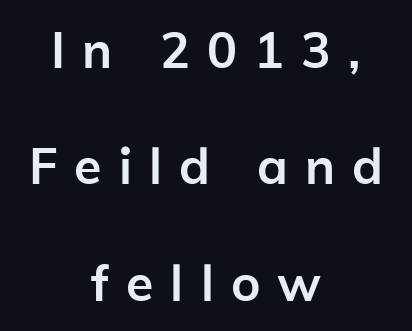
The image shows 50 px semibold sans-serif type, upright; set centered, loose line spacing (2.33x), unusually wide letter spacing (+0.34 em), not underlined; low stroke contrast and a medium x-height.
